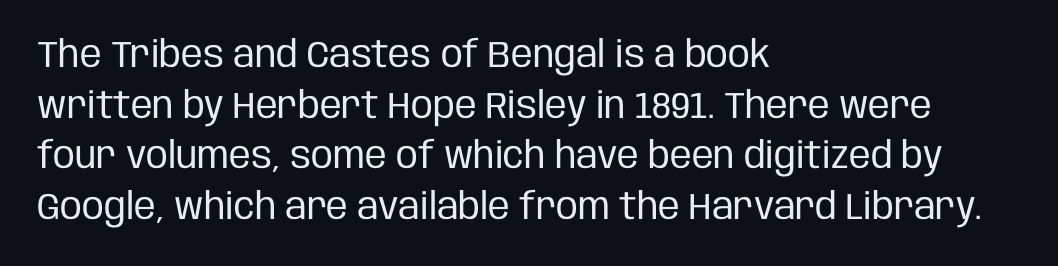
The image shows 37 px regular-weight, condensed sans-serif type, upright; set left-aligned, normal line spacing (1.37x), normal letter spacing, not underlined; low stroke contrast and a large x-height.
